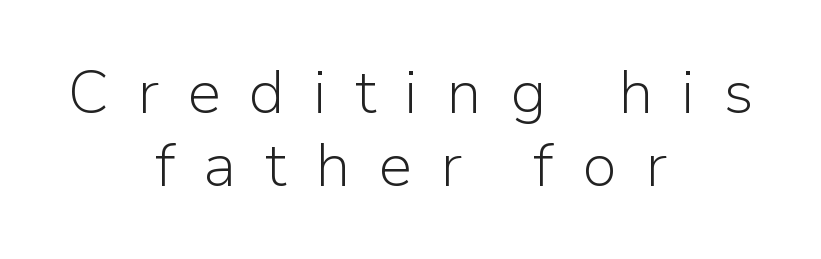
The image shows 61 px light sans-serif type, upright; set centered, line spacing 1.19x, unusually wide letter spacing (+0.46 em), not underlined; low stroke contrast and a medium x-height.
